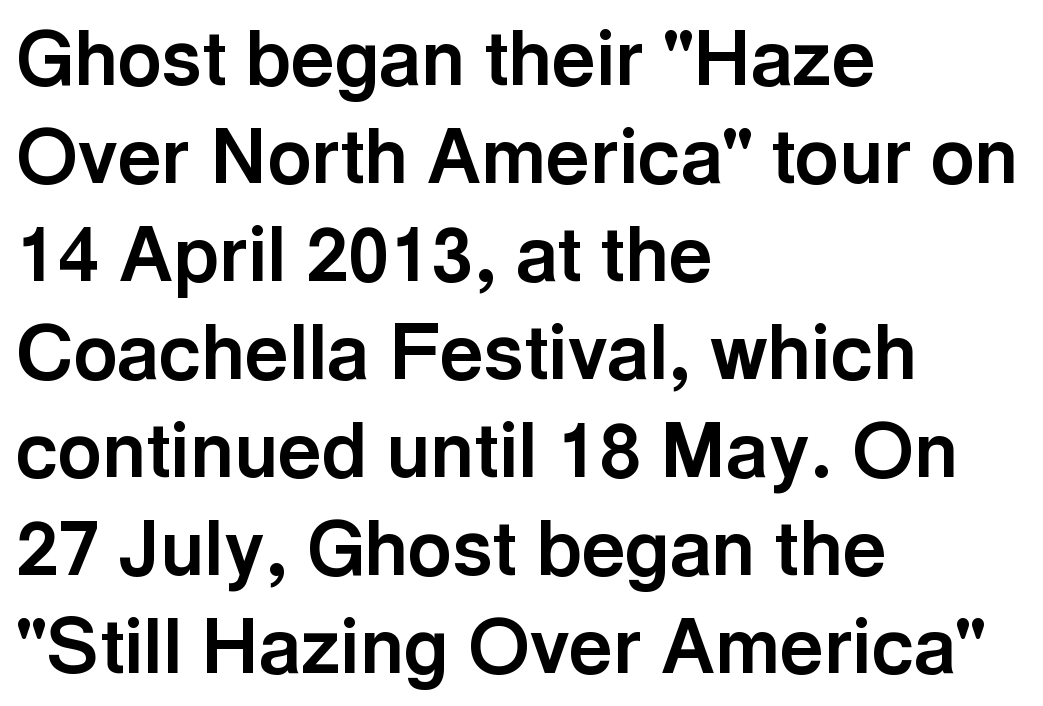
The horizontal fit of the characters is conventional and even. Interline gaps are of average width in this sample. The specimen omits any rule beneath the text block's lines. Caption: multi-line text, flush left, ragged right. Plenty of ink on the page — the face is bold. Quick note: not italic, upright.
